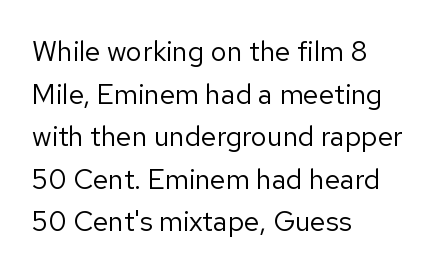
{"serif": "no", "italic": "no", "bold": "no", "weight": "regular", "width": "normal", "stroke_contrast": "low", "x_height": "medium", "monospaced": "no", "underline": "no", "align": "left", "line_spacing": "normal", "line_spacing_ratio": 1.52, "letter_spacing": "normal", "letter_spacing_em": 0.0, "glyph_px": 28}
